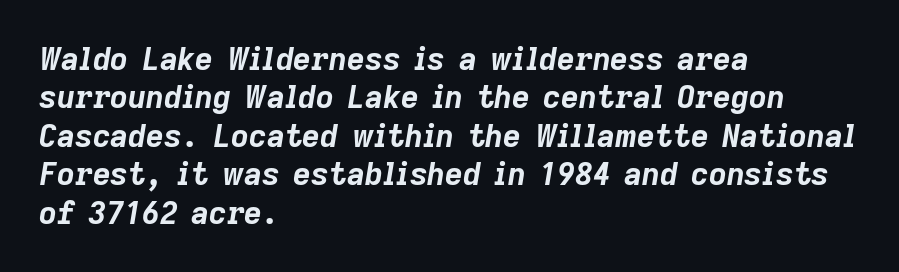
The image shows 31 px bold type, italic (leaning right); set left-aligned, line spacing 1.24x, normal letter spacing, not underlined; low stroke contrast and a medium x-height.
